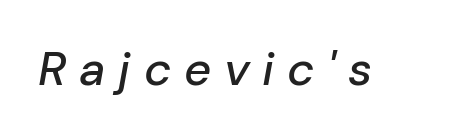
Q: Is the text italic (slanted)? A: Yes, it leans right by about 10 degrees.
Q: Is the text underlined? A: No.
Q: Is the spacing between letters normal or unusually wide? A: Unusually wide.
Q: Width (condensed, normal, or wide)? A: Normal.
Q: Stroke contrast? A: Low.
Q: x-height? A: Medium.
Q: Monospaced? A: No.
